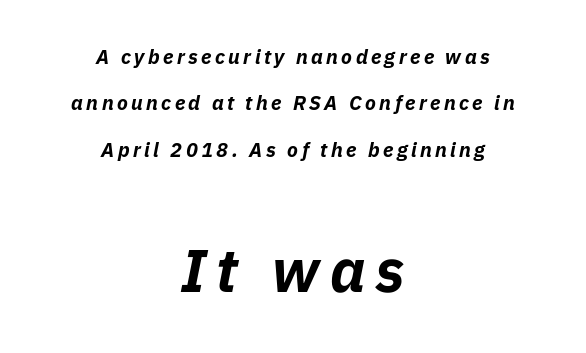
The image shows 60 px bold type, italic (leaning right); set centered, loose line spacing (2.32x), not underlined; the second (bottom) block is 3.0x larger; low stroke contrast and a medium x-height.
